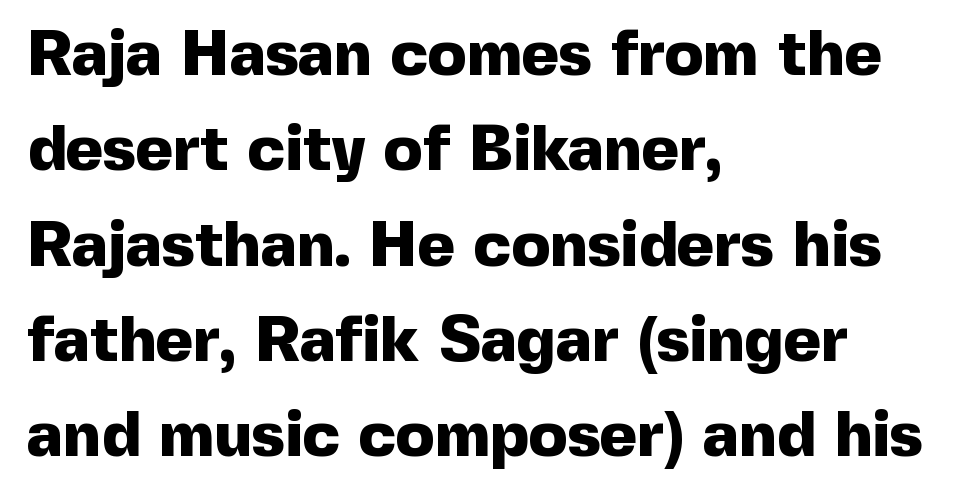
{"serif": "no", "italic": "no", "bold": "yes", "weight": "heavy", "width": "normal", "x_height": "medium", "monospaced": "no", "underline": "no", "align": "left", "line_spacing": "normal", "line_spacing_ratio": 1.49, "letter_spacing": "normal", "letter_spacing_em": 0.0, "glyph_px": 64}
